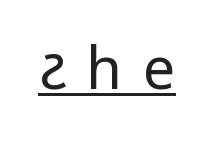
Classification — sans serif. Students, note that the glyphs here are deliberately spaced far apart. The face used here appears with an underline applied. A quiet, ordinary-to-light weight characterises the typeface.
